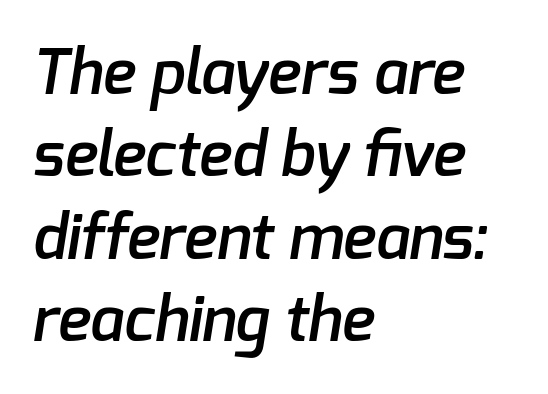
The image shows 62 px semibold sans-serif type; set left-aligned, normal line spacing (1.33x), normal letter spacing, not underlined; low stroke contrast and a medium x-height.
